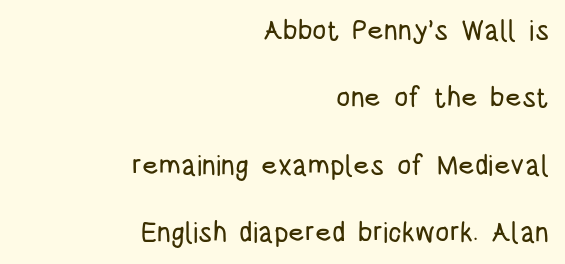
The image shows 28 px condensed sans-serif type, upright; set right-aligned, loose line spacing (2.41x), normal letter spacing, not underlined; low stroke contrast and a large x-height.
